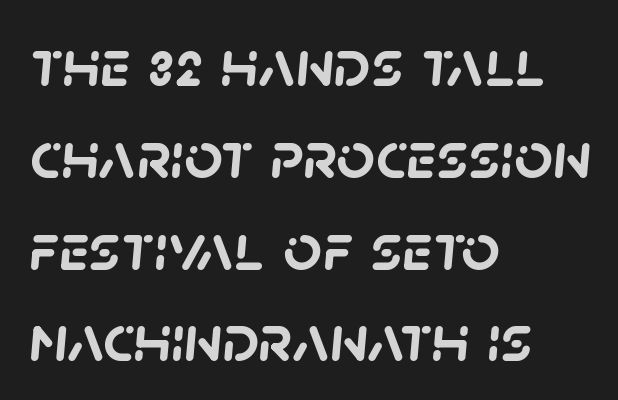
Q: Is the text bold? A: Yes.
Q: Is the typeface a serif or a sans-serif typeface? A: Sans-serif.
Q: Is the text underlined? A: No.
Q: How is the paragraph aligned? A: Left-aligned.
Q: Is the spacing between letters normal or unusually wide? A: Normal.
Q: Is the spacing between lines tight, normal or loose? A: Normal.
Q: Width (condensed, normal, or wide)? A: Normal.
Q: Stroke contrast? A: Low.
Q: x-height? A: Large.
Q: Monospaced? A: No.
